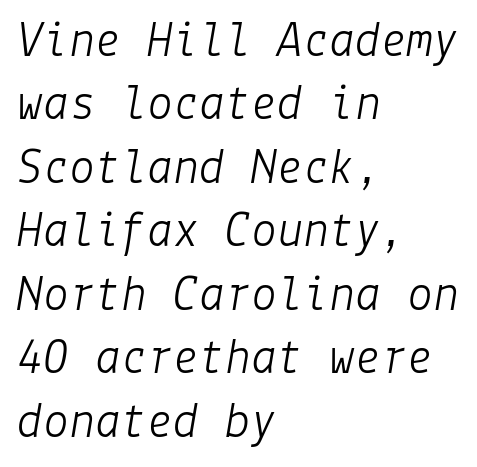
The image shows 52 px light type, italic (leaning right); set left-aligned, line spacing 1.22x, normal letter spacing, not underlined; low stroke contrast and a medium x-height.
